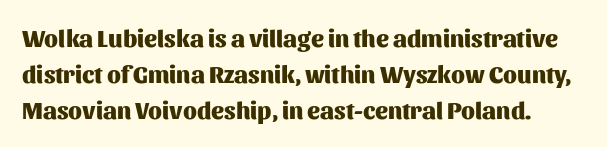
Q: Is the text bold? A: Yes.
Q: Is the text italic (slanted)? A: No, it is upright.
Q: Is the text underlined? A: No.
Q: Is the spacing between letters normal or unusually wide? A: Normal.
Q: Is the spacing between lines tight, normal or loose? A: Normal.
